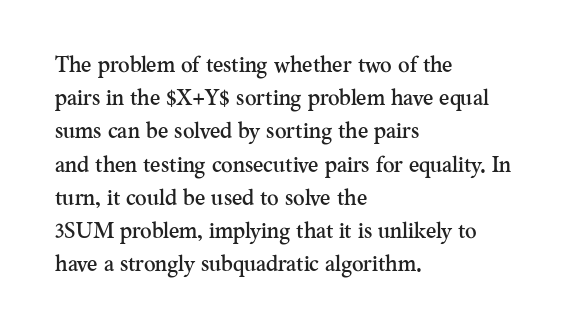
The image shows 22 px text type, upright; set left-aligned, normal line spacing (1.51x), normal letter spacing, not underlined.
